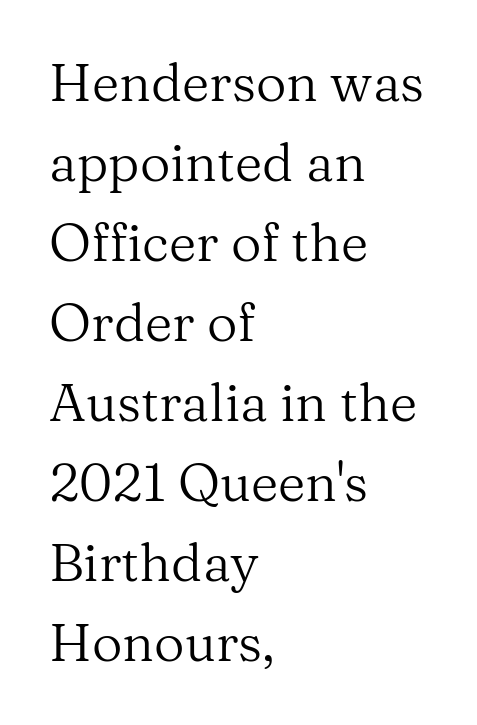
Q: Is the text bold? A: No.
Q: Is the text italic (slanted)? A: No, it is upright.
Q: Is the typeface a serif or a sans-serif typeface? A: Serif.
Q: Is the text underlined? A: No.
Q: How is the paragraph aligned? A: Left-aligned.
Q: Is the spacing between letters normal or unusually wide? A: Normal.
Q: Is the spacing between lines tight, normal or loose? A: Normal.
Q: Width (condensed, normal, or wide)? A: Normal.
Q: Stroke contrast? A: Medium.
Q: x-height? A: Medium.
Q: Monospaced? A: No.
